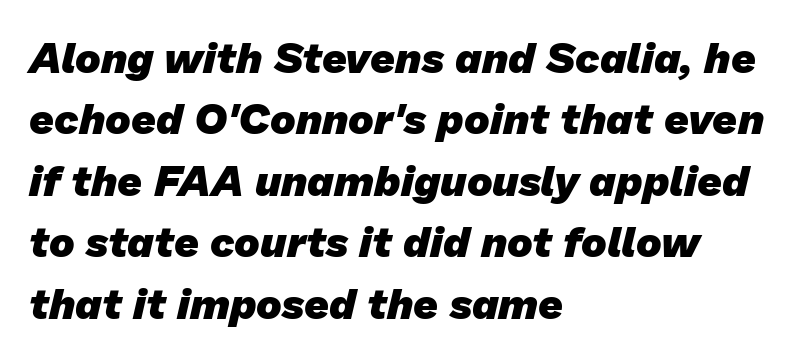
Characters follow at the spacing the type designer built in. You could not count columns in this text — the font is proportionally spaced. The strip under each line holds only bare page. The font is running at its bold setting. Compared with typical paragraphs, the rows here are spaced about the same.
